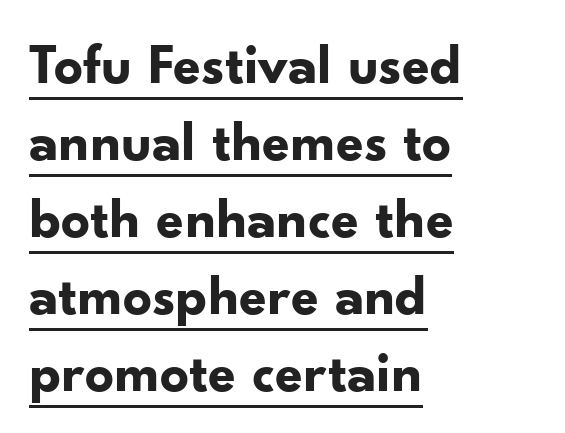
{"serif": "no", "italic": "no", "bold": "yes", "weight": "bold", "width": "normal", "stroke_contrast": "low", "x_height": "small", "monospaced": "no", "underline": "yes", "align": "left", "line_spacing": "normal", "line_spacing_ratio": 1.35, "letter_spacing": "normal", "letter_spacing_em": 0.0, "glyph_px": 57}
